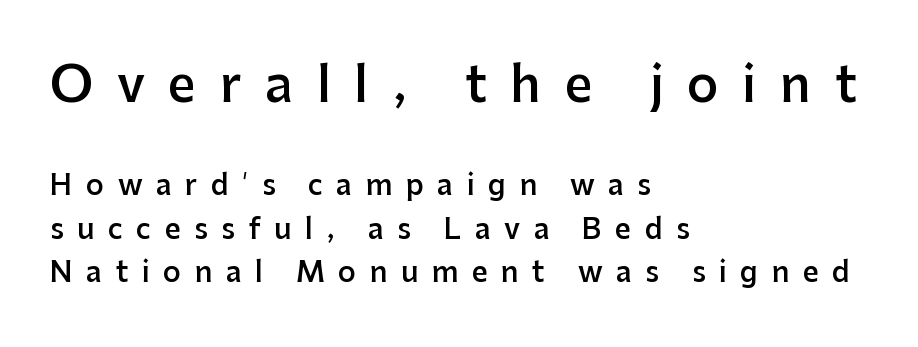
{"serif": "no", "italic": "no", "bold": "semi", "weight": "semibold", "width": "normal", "stroke_contrast": "low", "x_height": "medium", "monospaced": "no", "underline": "no", "align": "left", "line_spacing": "normal", "line_spacing_ratio": 1.55, "letter_spacing": "wide", "letter_spacing_em": 0.48, "larger_block": "first", "size_ratio": 1.75, "glyph_px": 49}
